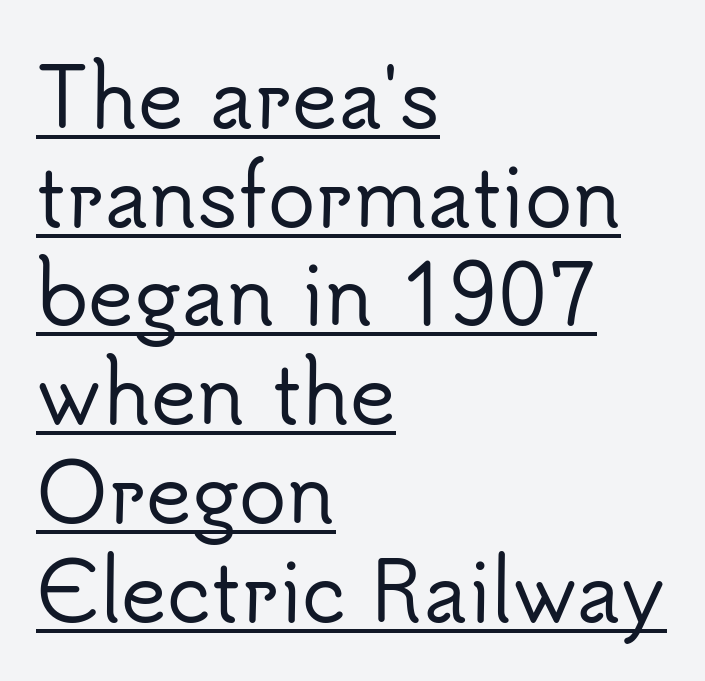
Caption: multi-line text, flush left, ragged right. One glance says typical: line gaps are just what's usual. This sample uses a sans-serif face. In terms of posture, this sample is upright.
